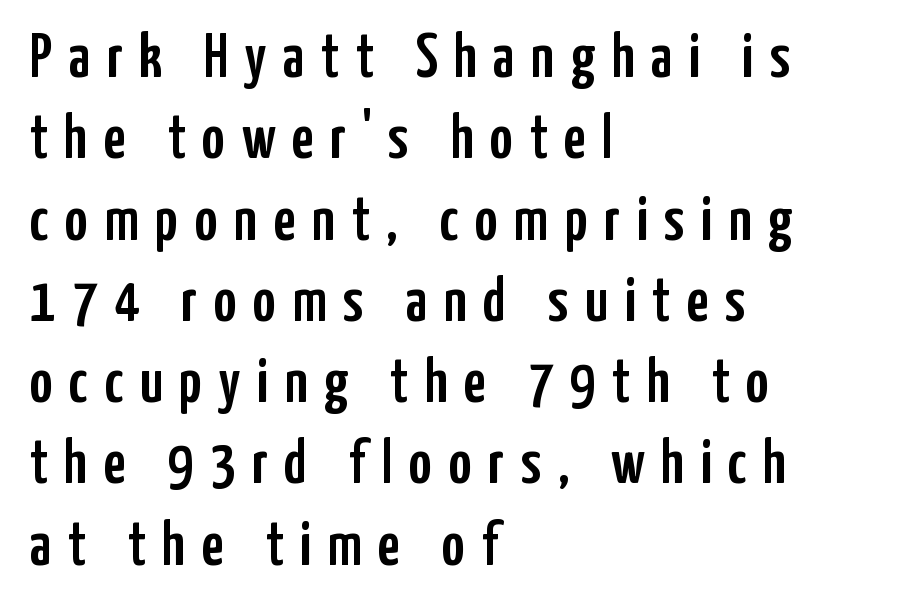
The image shows 63 px condensed sans-serif type, upright; set left-aligned, normal line spacing (1.29x), unusually wide letter spacing (+0.26 em), not underlined; low stroke contrast and a medium x-height.
